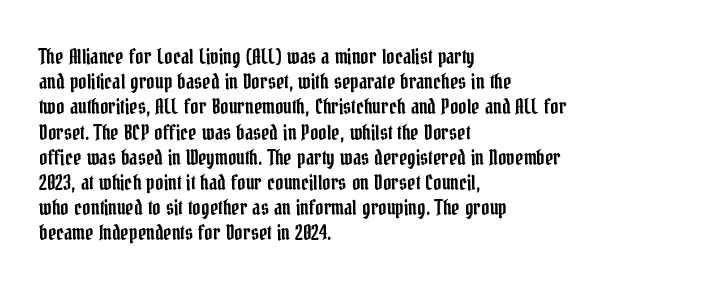
Q: Is the text italic (slanted)? A: No, it is upright.
Q: Is the text underlined? A: No.
Q: How is the paragraph aligned? A: Left-aligned.
Q: Is the spacing between letters normal or unusually wide? A: Normal.
Q: Is the spacing between lines tight, normal or loose? A: Normal.
